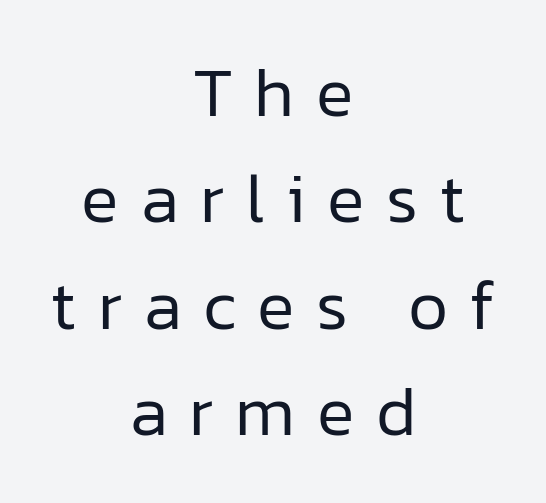
Q: Is the text bold? A: No.
Q: Is the text italic (slanted)? A: No, it is upright.
Q: Is the typeface a serif or a sans-serif typeface? A: Sans-serif.
Q: Is the text underlined? A: No.
Q: How is the paragraph aligned? A: Centered.
Q: Is the spacing between letters normal or unusually wide? A: Unusually wide.
Q: Is the spacing between lines tight, normal or loose? A: Normal.
Q: Width (condensed, normal, or wide)? A: Normal.
Q: Stroke contrast? A: Low.
Q: x-height? A: Medium.
Q: Monospaced? A: No.
